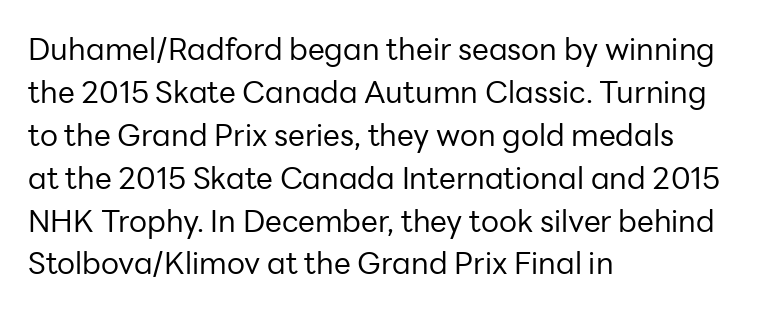
Classification — sans serif. Words appear dense and cohesive because spacing is normal. The cut favours lightness, reaching ordinary text weight at its darkest. Honestly, there is no underline to notice here at all. The space between consecutive lines is moderate.
